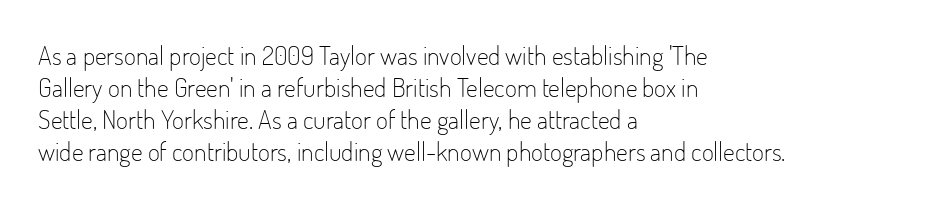
Q: Is the text bold? A: No.
Q: Is the text italic (slanted)? A: No, it is upright.
Q: Is the text underlined? A: No.
Q: How is the paragraph aligned? A: Left-aligned.
Q: Is the spacing between letters normal or unusually wide? A: Normal.
